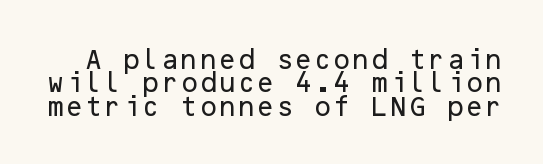
{"italic": "no", "underline": "no", "line_spacing": "tight", "line_spacing_ratio": 1.06, "letter_spacing": "normal", "letter_spacing_em": 0.0, "glyph_px": 22}
